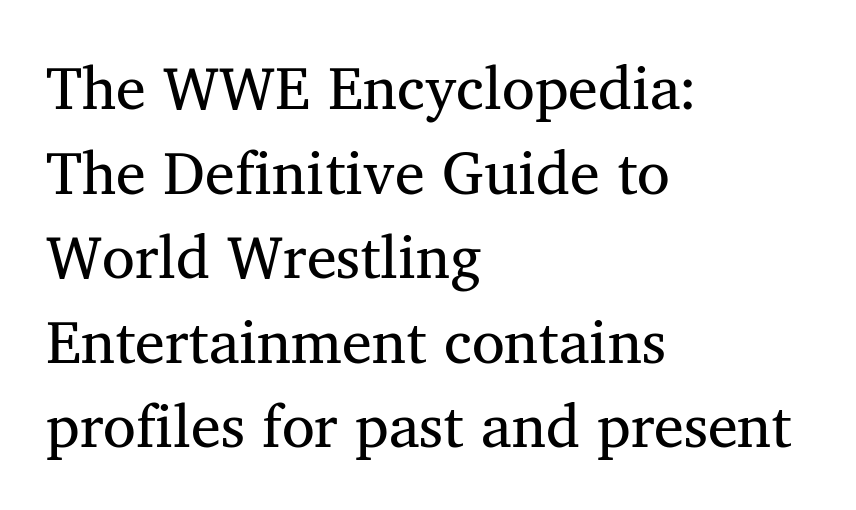
Q: Is the text bold? A: No.
Q: Is the typeface a serif or a sans-serif typeface? A: Serif.
Q: Is the text underlined? A: No.
Q: How is the paragraph aligned? A: Left-aligned.
Q: Is the spacing between letters normal or unusually wide? A: Normal.
Q: Is the spacing between lines tight, normal or loose? A: Normal.
Q: Width (condensed, normal, or wide)? A: Normal.
Q: Stroke contrast? A: Medium.
Q: x-height? A: Medium.
Q: Monospaced? A: No.
